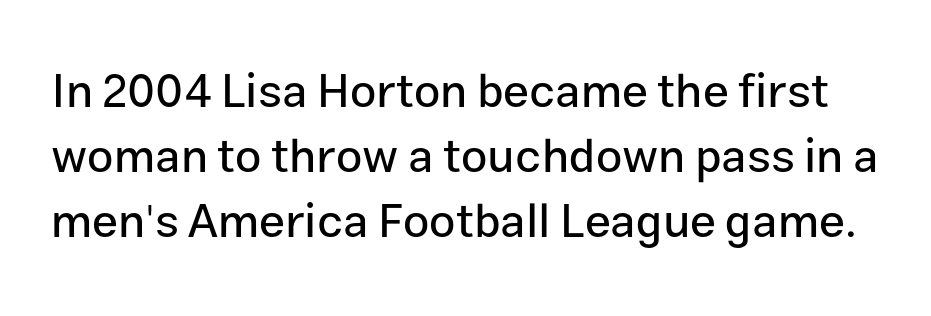
The image shows 47 px sans-serif type, upright; set normal line spacing (1.38x), normal letter spacing, not underlined; low stroke contrast and a medium x-height.
